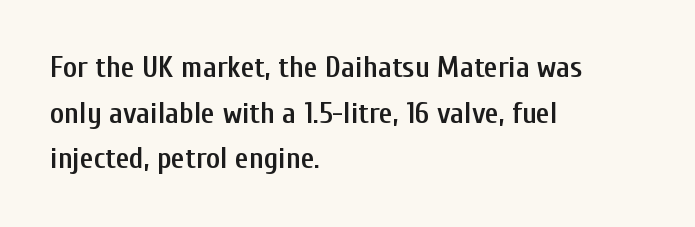
Look at the tracking — it's just the regular setting, nothing added. The area under the type is left untouched. Varying glyph widths throughout — classic text-font behaviour. Regular leading. The type sits square on the baseline with zero lean. The paragraph has a hard left edge and a soft right edge.
